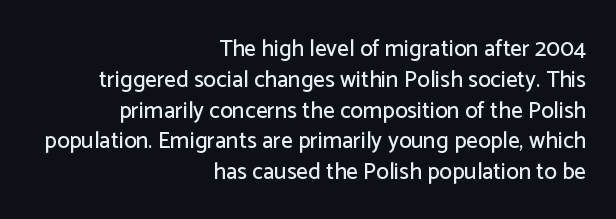
{"italic": "no", "underline": "no", "align": "right", "line_spacing": "normal", "line_spacing_ratio": 1.34, "letter_spacing": "normal", "letter_spacing_em": 0.0, "glyph_px": 23}
